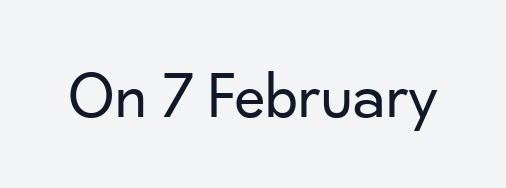
The image shows 66 px regular-weight sans-serif type, upright; set normal letter spacing, not underlined; low stroke contrast and a small x-height.
